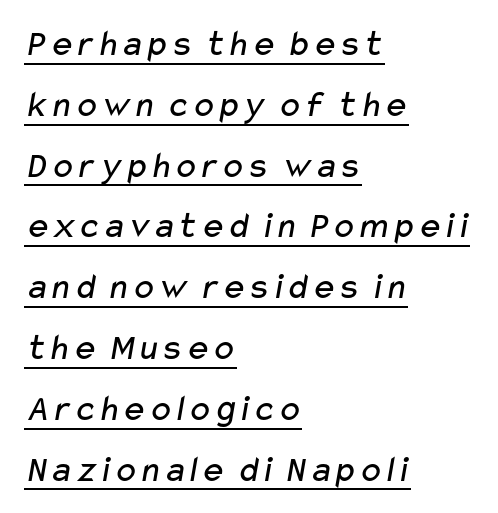
{"serif": "no", "bold": "no", "weight": "regular", "width": "wide", "stroke_contrast": "low", "x_height": "medium", "monospaced": "no", "underline": "yes", "align": "left", "line_spacing": "normal", "line_spacing_ratio": 1.6, "letter_spacing": "normal", "letter_spacing_em": 0.0, "glyph_px": 38}
